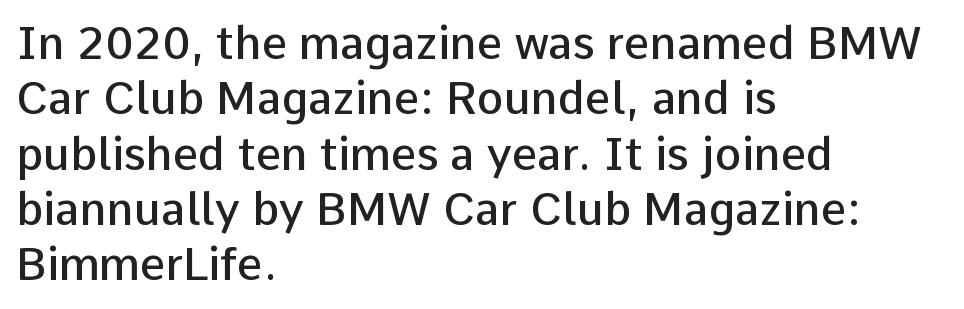
The image shows 45 px semibold sans-serif type, upright; set left-aligned, line spacing 1.23x, normal letter spacing, not underlined; low stroke contrast and a medium x-height.
